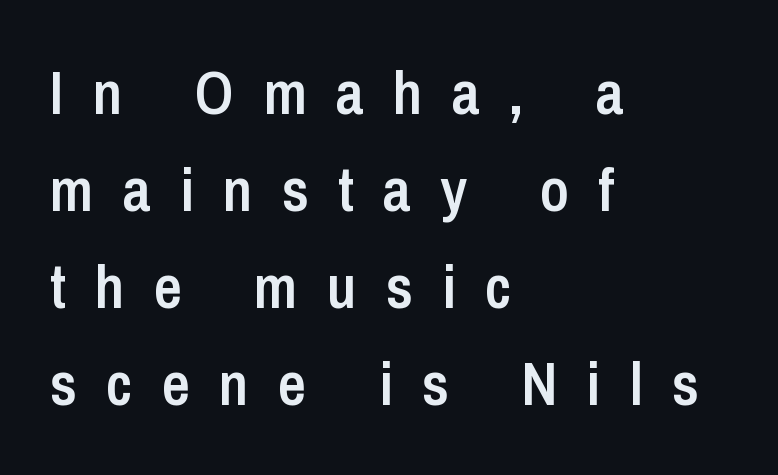
The image shows 61 px semibold, condensed sans-serif type, upright; set left-aligned, normal line spacing (1.59x), unusually wide letter spacing (+0.48 em), not underlined; low stroke contrast and a medium x-height.
